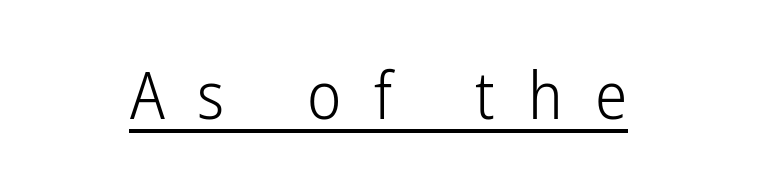
A typesetter would call this proportional, since set widths differ per character. No letter is thick-stroked: the sample isn't bold. Observe the absence of serifs on each vertical stroke in this sample. Substantial extra tracking has been applied to these lines.
